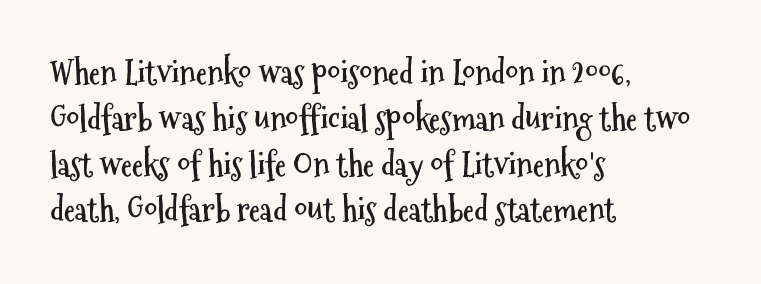
Beneath every word, the page is bare. These lines keep a tight, regular rhythm from letter to letter. Does the lettering tilt? It doesn't — this is upright. Is there much room between lines? A standard amount, neither cramped nor airy. A dark, heavy texture on the line: the type is bold.
